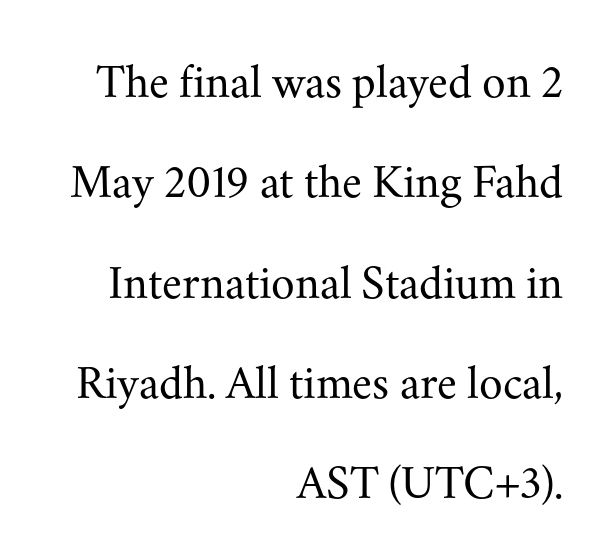
The image shows 48 px regular-weight serif type, upright; set right-aligned, loose line spacing (2.09x), normal letter spacing, not underlined; medium stroke contrast and a small x-height.
